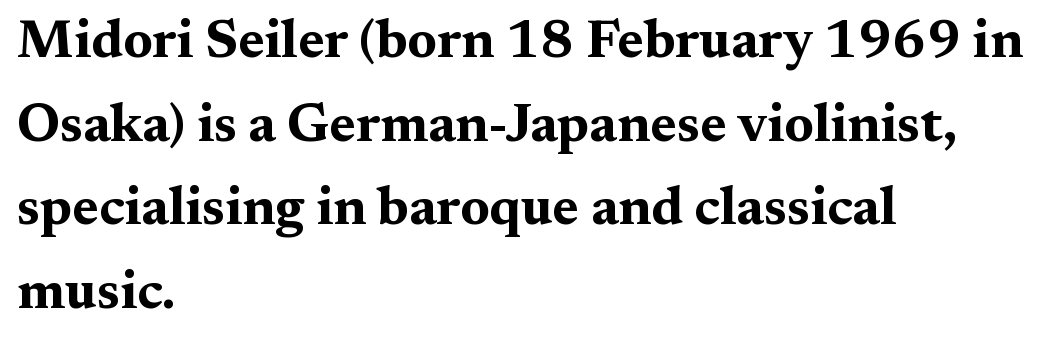
The rendering shows small feet on the letterforms — a serif design. The passage shown is not underscored anywhere. Thick stems and heavy bowls — unmistakably bold. Each letter keeps its own natural width here, so spacing adapts to shape. Each word holds together tightly as a unit, with standard inter-letter gaps. Line spacing here is normal.
